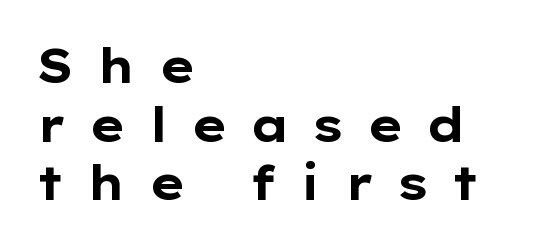
{"serif": "no", "italic": "no", "bold": "yes", "weight": "bold", "width": "wide", "stroke_contrast": "low", "x_height": "medium", "monospaced": "no", "underline": "no", "align": "left", "line_spacing": "normal", "line_spacing_ratio": 1.25, "letter_spacing": "wide", "letter_spacing_em": 0.47, "glyph_px": 47}
